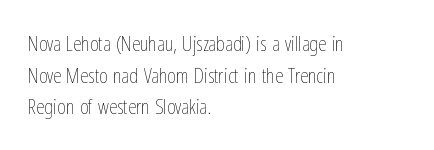
Q: Is the text bold? A: No.
Q: Is the text italic (slanted)? A: No, it is upright.
Q: Is the text underlined? A: No.
Q: How is the paragraph aligned? A: Left-aligned.
Q: Is the spacing between letters normal or unusually wide? A: Normal.
Q: Is the spacing between lines tight, normal or loose? A: Normal.
